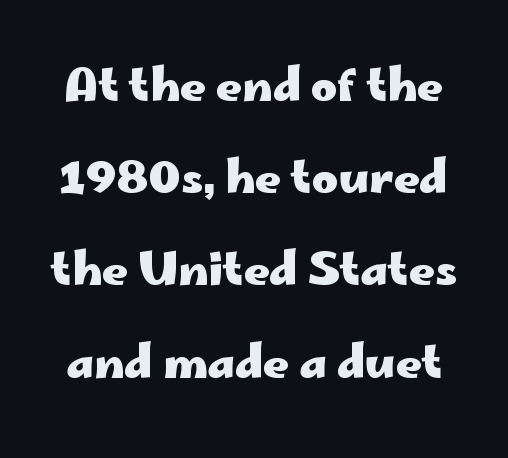
Q: Is the text bold? A: Yes.
Q: Is the text italic (slanted)? A: No, it is upright.
Q: Is the typeface a serif or a sans-serif typeface? A: Sans-serif.
Q: Is the text underlined? A: No.
Q: Is the spacing between letters normal or unusually wide? A: Normal.
Q: Is the spacing between lines tight, normal or loose? A: Loose.
Q: Width (condensed, normal, or wide)? A: Wide.
Q: Stroke contrast? A: Low.
Q: x-height? A: Small.
Q: Monospaced? A: No.
